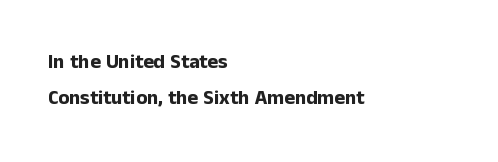
Q: Is the text bold? A: Yes.
Q: Is the text italic (slanted)? A: No, it is upright.
Q: Is the text underlined? A: No.
Q: How is the paragraph aligned? A: Left-aligned.
Q: Is the spacing between letters normal or unusually wide? A: Normal.
